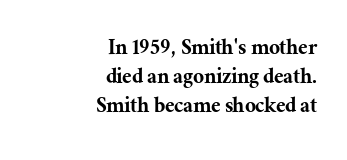
Q: Is the text italic (slanted)? A: No, it is upright.
Q: Is the text underlined? A: No.
Q: How is the paragraph aligned? A: Right-aligned.
Q: Is the spacing between letters normal or unusually wide? A: Normal.
